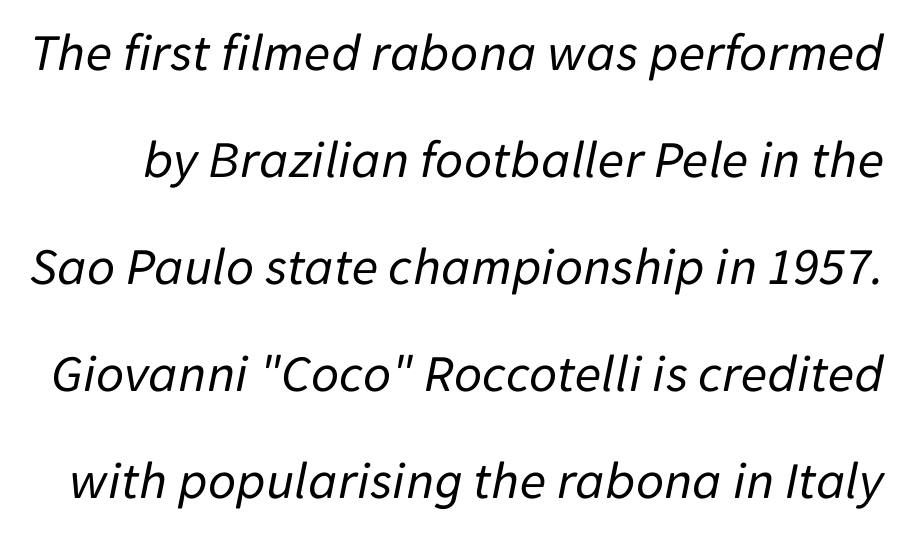
Q: Is the text bold? A: No.
Q: Is the text italic (slanted)? A: Yes, it leans right by about 11 degrees.
Q: Is the text underlined? A: No.
Q: Is the spacing between letters normal or unusually wide? A: Normal.
Q: Is the spacing between lines tight, normal or loose? A: Loose.
Q: Width (condensed, normal, or wide)? A: Normal.
Q: Stroke contrast? A: Low.
Q: x-height? A: Medium.
Q: Monospaced? A: No.
